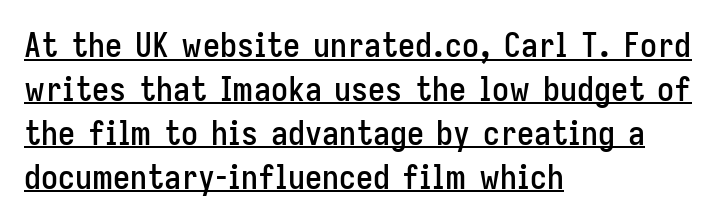
{"serif": "no", "italic": "no", "width": "condensed", "stroke_contrast": "low", "x_height": "medium", "monospaced": "no", "underline": "yes", "align": "left", "line_spacing": "normal", "line_spacing_ratio": 1.29, "letter_spacing": "normal", "letter_spacing_em": 0.0, "glyph_px": 34}
